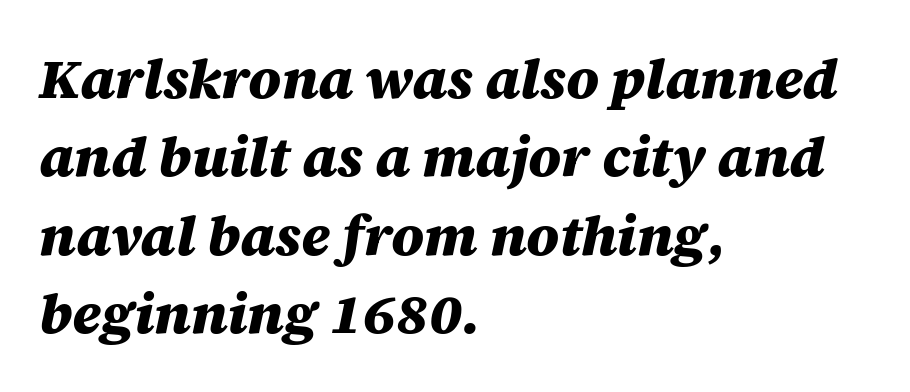
Summary of weight: heavy, a full bold. Italic? Definitely — the glyphs are oblique. Is the block centered? No — it sits flush against the left margin. Standard letterfit; no display-style spreading of the glyphs. The letters advance in unequal steps, a hallmark of proportional type. Check under the words: just untouched page.
